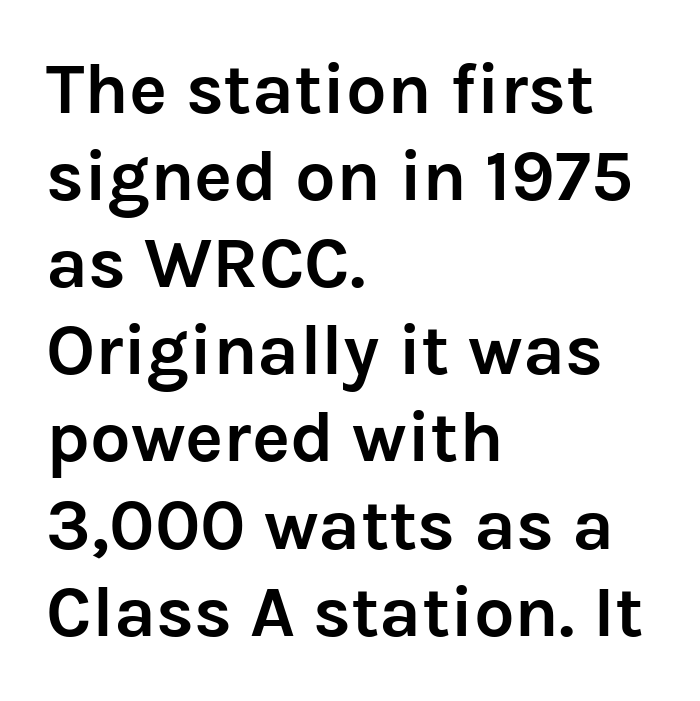
The image shows 72 px semibold sans-serif type, upright; set left-aligned, line spacing 1.21x, normal letter spacing, not underlined; low stroke contrast and a medium x-height.
